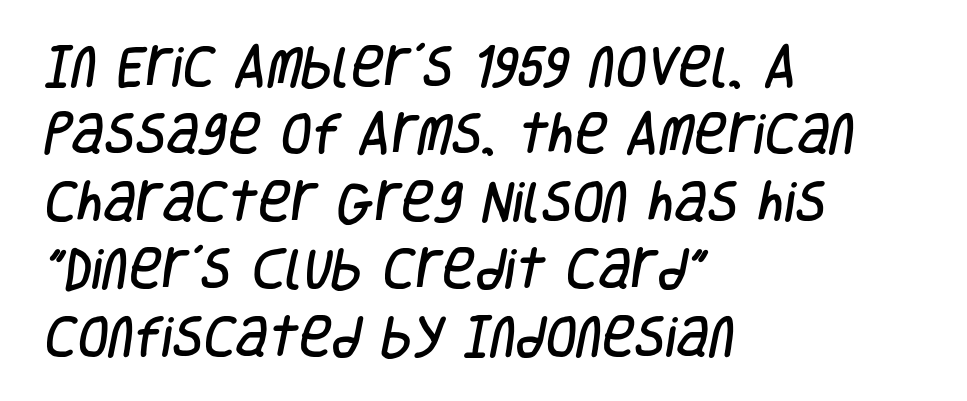
The image shows 45 px condensed sans-serif type; set left-aligned, normal line spacing (1.5x), normal letter spacing, not underlined; low stroke contrast and a large x-height.
